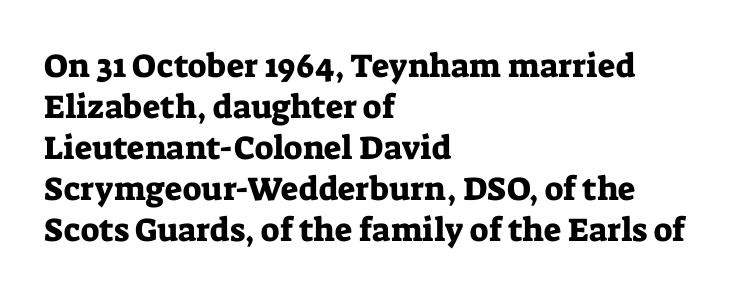
The image shows 33 px serif type, upright; set left-aligned, line spacing 1.24x, normal letter spacing, not underlined; low stroke contrast and a medium x-height.
